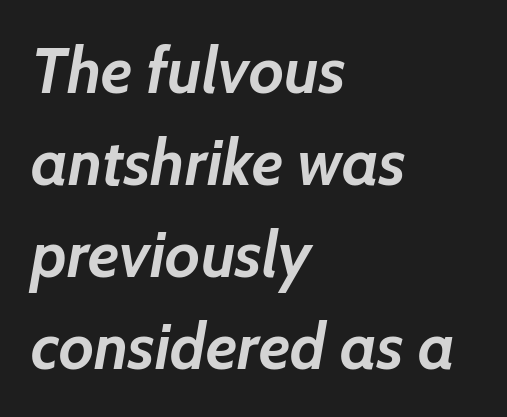
{"italic": "yes", "lean": "right", "slant_degrees": 7, "bold": "yes", "weight": "semibold", "width": "normal", "stroke_contrast": "low", "x_height": "medium", "monospaced": "no", "underline": "no", "align": "left", "line_spacing": "normal", "line_spacing_ratio": 1.44, "letter_spacing": "normal", "letter_spacing_em": 0.0, "glyph_px": 64}
